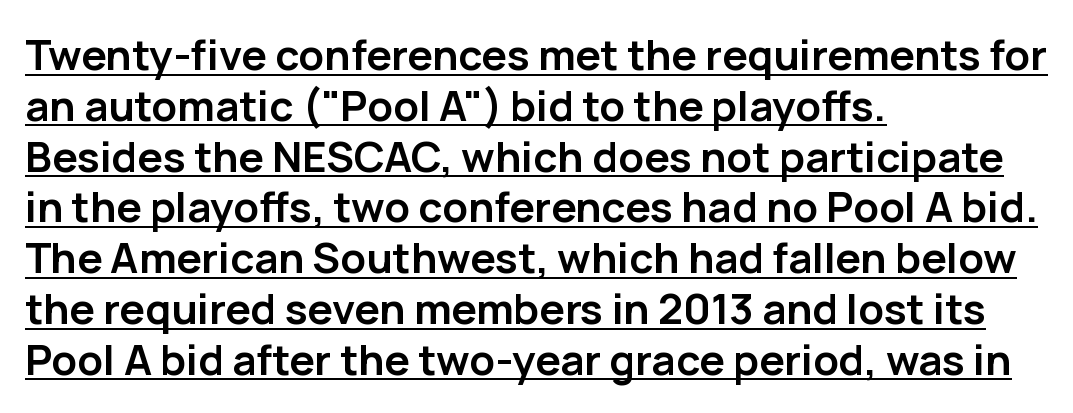
{"serif": "no", "italic": "no", "bold": "yes", "weight": "semibold", "width": "normal", "stroke_contrast": "low", "x_height": "medium", "monospaced": "no", "underline": "yes", "align": "left", "line_spacing_ratio": 1.21, "letter_spacing": "normal", "letter_spacing_em": 0.0, "glyph_px": 42}
